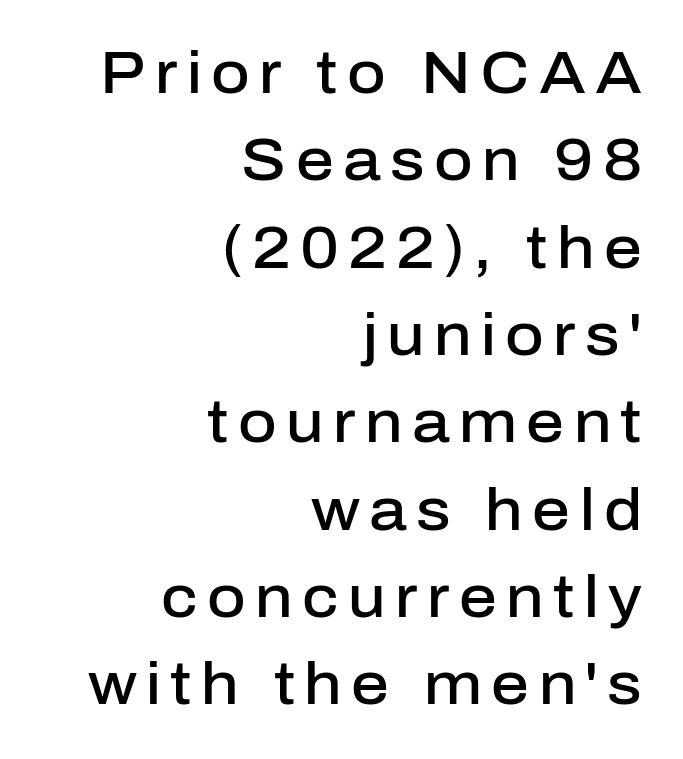
Q: Is the text bold? A: Semi-bold.
Q: Is the text italic (slanted)? A: No, it is upright.
Q: Is the typeface a serif or a sans-serif typeface? A: Sans-serif.
Q: Is the text underlined? A: No.
Q: How is the paragraph aligned? A: Right-aligned.
Q: Is the spacing between lines tight, normal or loose? A: Normal.
Q: Width (condensed, normal, or wide)? A: Normal.
Q: Stroke contrast? A: Low.
Q: x-height? A: Medium.
Q: Monospaced? A: No.
